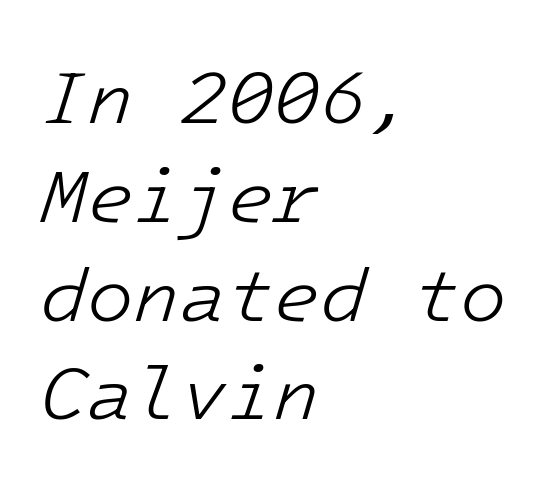
What stands out about the letter spacing? Nothing — it is the standard amount. The lines are quadded left. Each new line begins a customary step beneath the previous one. Think of a typewriter: that constant character pitch is what you see here. The foot of each line stays bare and open.
